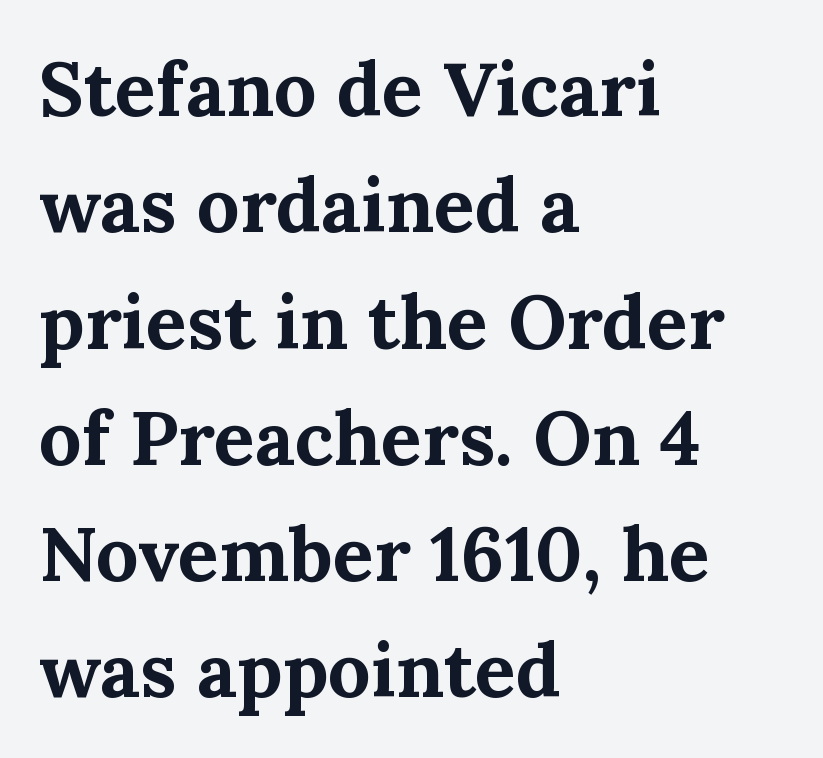
{"serif": "yes", "italic": "no", "bold": "yes", "weight": "bold", "width": "normal", "stroke_contrast": "medium", "x_height": "medium", "monospaced": "no", "underline": "no", "align": "left", "line_spacing": "normal", "line_spacing_ratio": 1.53, "letter_spacing": "normal", "letter_spacing_em": 0.0, "glyph_px": 76}
